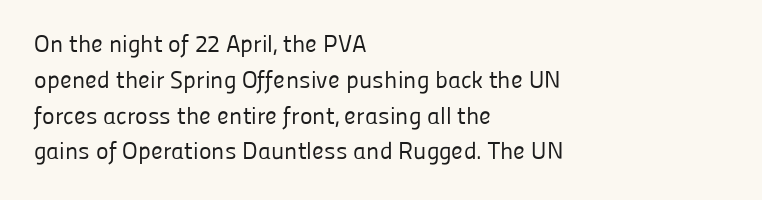
{"italic": "no", "bold": "no", "underline": "no", "align": "left", "line_spacing": "normal", "line_spacing_ratio": 1.49, "letter_spacing": "normal", "letter_spacing_em": 0.0, "glyph_px": 24}
